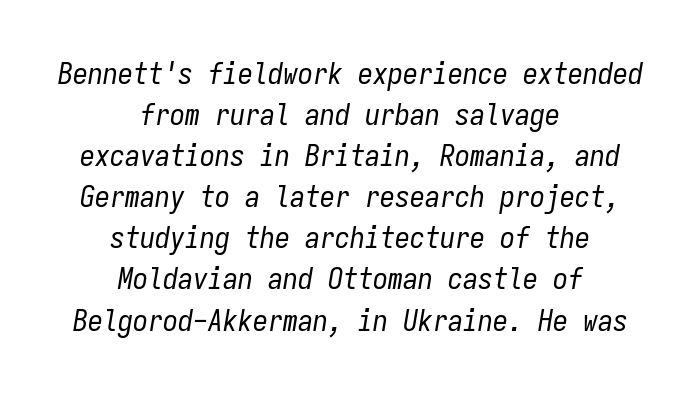
Q: Is the text bold? A: No.
Q: Is the text italic (slanted)? A: Yes, it leans right by about 9 degrees.
Q: Is the text underlined? A: No.
Q: How is the paragraph aligned? A: Centered.
Q: Is the spacing between letters normal or unusually wide? A: Normal.
Q: Is the spacing between lines tight, normal or loose? A: Normal.
Q: Width (condensed, normal, or wide)? A: Condensed.
Q: Stroke contrast? A: Low.
Q: x-height? A: Medium.
Q: Monospaced? A: Yes.
